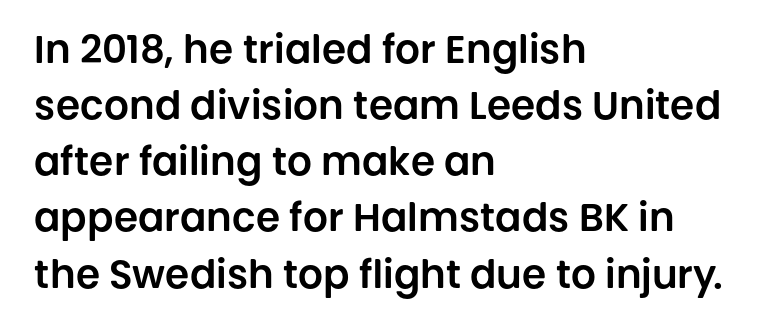
{"serif": "no", "italic": "no", "width": "normal", "stroke_contrast": "low", "x_height": "large", "monospaced": "no", "underline": "no", "align": "left", "line_spacing": "normal", "line_spacing_ratio": 1.44, "letter_spacing": "normal", "letter_spacing_em": 0.0, "glyph_px": 39}
